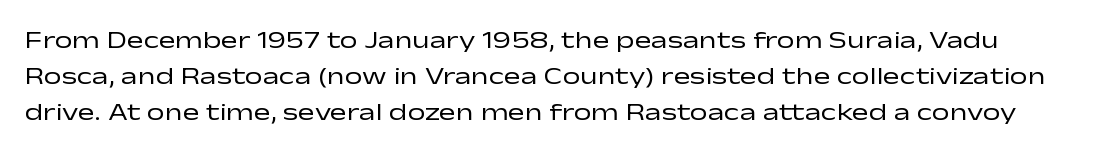
This rendering leaves character spacing at its baseline value. No heavy texture on the line: the type isn't bold. Unlike italic type, these characters show no tilt at all. Lines of text with bare space underneath. One glance says typical: line gaps are just what's usual.
